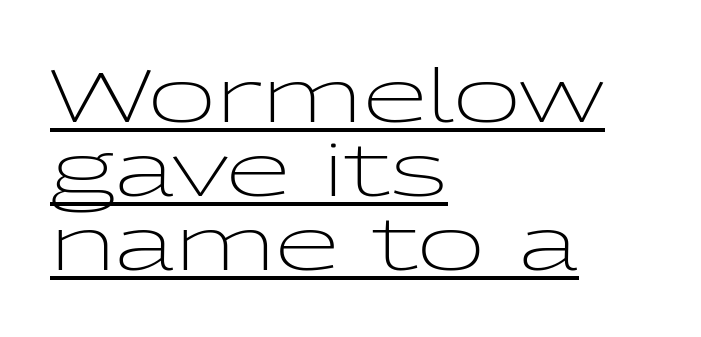
Q: Is the text bold? A: No.
Q: Is the text italic (slanted)? A: No, it is upright.
Q: Is the typeface a serif or a sans-serif typeface? A: Sans-serif.
Q: Is the text underlined? A: Yes.
Q: How is the paragraph aligned? A: Left-aligned.
Q: Is the spacing between letters normal or unusually wide? A: Normal.
Q: Is the spacing between lines tight, normal or loose? A: Tight.
Q: Width (condensed, normal, or wide)? A: Wide.
Q: Stroke contrast? A: Low.
Q: x-height? A: Medium.
Q: Monospaced? A: No.
